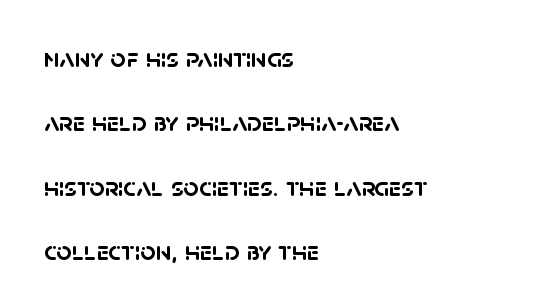
Q: Is the text bold? A: Yes.
Q: Is the text underlined? A: No.
Q: How is the paragraph aligned? A: Left-aligned.
Q: Is the spacing between letters normal or unusually wide? A: Normal.
Q: Is the spacing between lines tight, normal or loose? A: Loose.
